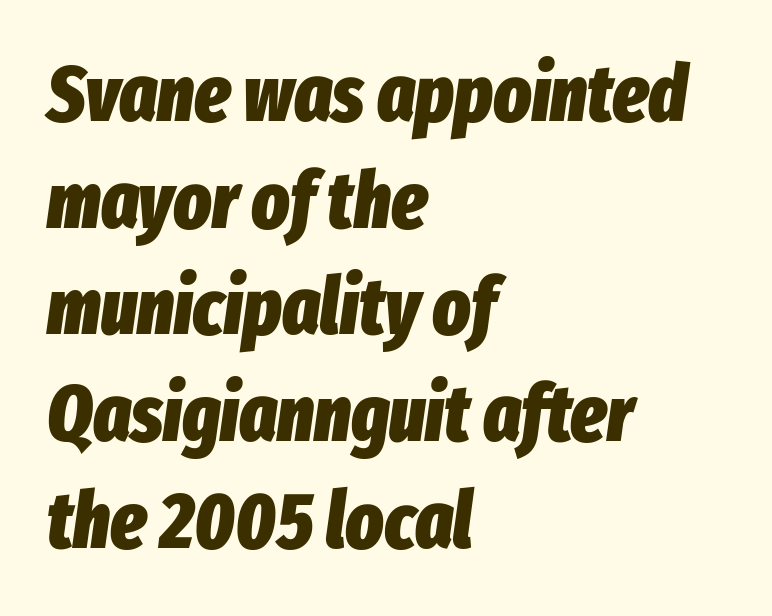
The image shows 79 px heavy, condensed type, italic (leaning right); set left-aligned, normal line spacing (1.35x), normal letter spacing, not underlined; low stroke contrast and a medium x-height.
